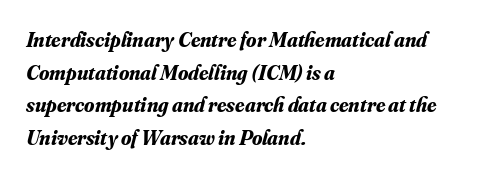
The image shows 21 px bold type, italic (leaning right); set left-aligned, normal line spacing (1.55x), normal letter spacing, not underlined.
